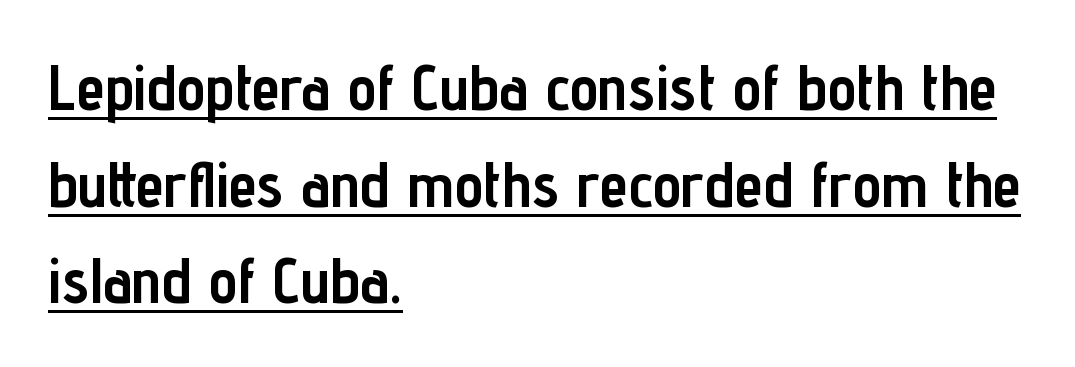
The image shows 64 px semibold, condensed sans-serif type, upright; set left-aligned, normal line spacing (1.51x), normal letter spacing, underlined; low stroke contrast and a medium x-height.
